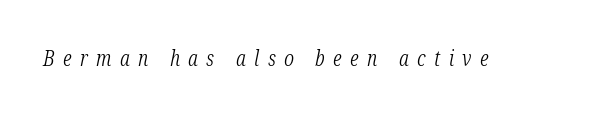
Stroke mass is kept to a normal reading level or below. It's the slanting kind of type. This rendering features lettering with no underline. The rendering inserts visible extra space after every character.
